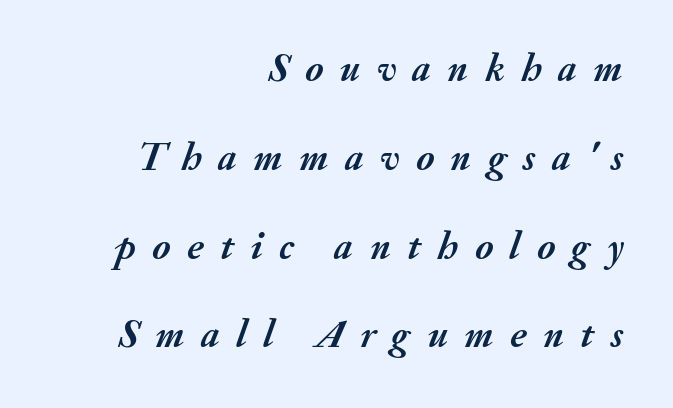
The ragged edge is on the left, which tells us the setting is flush right. Lines of text with bare space underneath. Vertically, the passage feels expansive, rows floating well apart. The passage shown has open, widely tracked lettering throughout.
